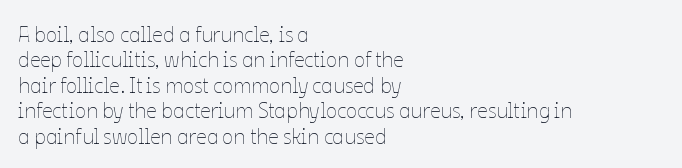
A bare baseline throughout the passage. Line beginnings align vertically; line endings do not. This sample uses plain, unmodified letter spacing. Posture: straight, roman, zero tilt. Is this a heavy cut? Hardly; it is regular or lighter.
